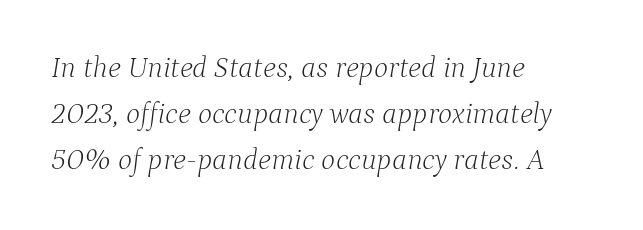
{"serif": "yes", "italic": "yes", "lean": "right", "slant_degrees": 9, "bold": "no", "weight": "light", "width": "normal", "stroke_contrast": "low", "x_height": "medium", "monospaced": "no", "underline": "no", "align": "left", "line_spacing": "normal", "line_spacing_ratio": 1.54, "letter_spacing": "normal", "letter_spacing_em": 0.0, "glyph_px": 30}
